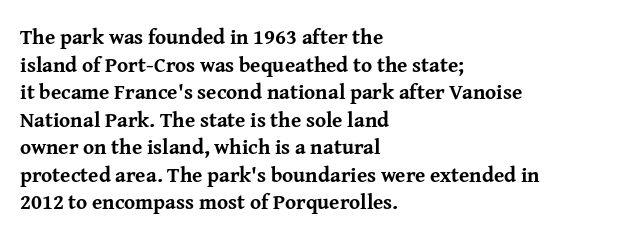
Normally led — the rows are evenly, conventionally spaced. Caption: standard tracking, unaltered. Check the space under the baseline: it is left empty. This sample is left-justified, so line endings fall wherever the words run out. These lines were composed using upright roman letters.
